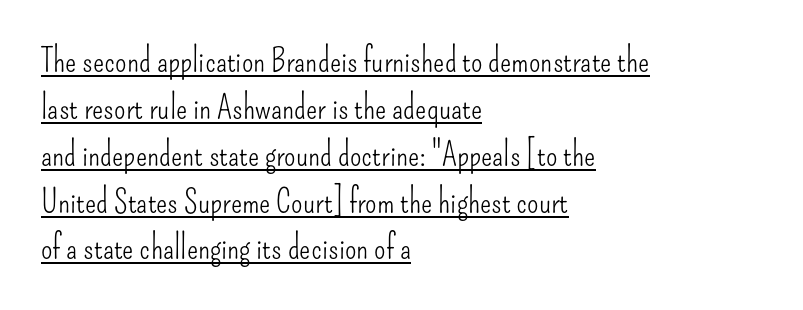
{"serif": "no", "italic": "no", "bold": "no", "weight": "light", "width": "condensed", "stroke_contrast": "low", "x_height": "small", "monospaced": "no", "underline": "yes", "align": "left", "line_spacing": "normal", "line_spacing_ratio": 1.42, "letter_spacing": "normal", "letter_spacing_em": 0.0, "glyph_px": 33}
